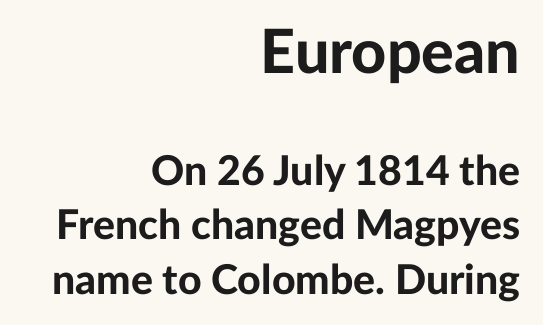
The image shows 61 px bold sans-serif type, upright; set right-aligned, normal line spacing (1.32x), normal letter spacing, not underlined; the first (top) block is 1.49x larger; low stroke contrast and a medium x-height.
